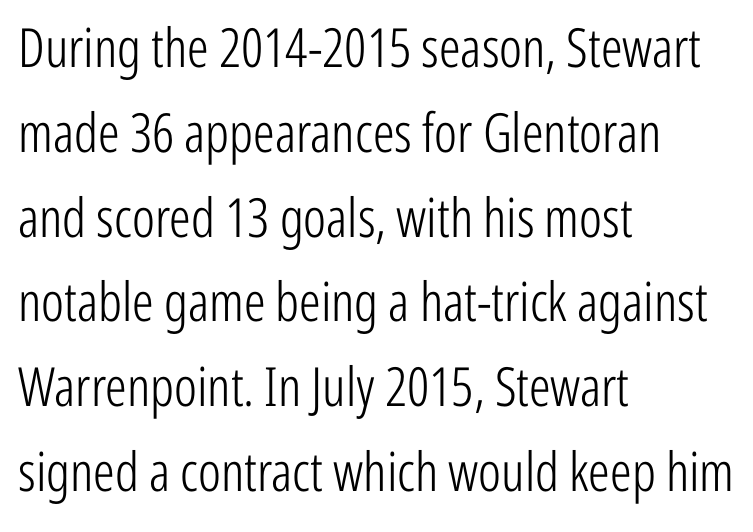
Posture: vertical. One glance says typical: line gaps are just what's usual. Line starts are locked; line ends wander. The passage shown is typeset with a sans-serif family. The face used here is proportionally spaced, like ordinary book or web type.
